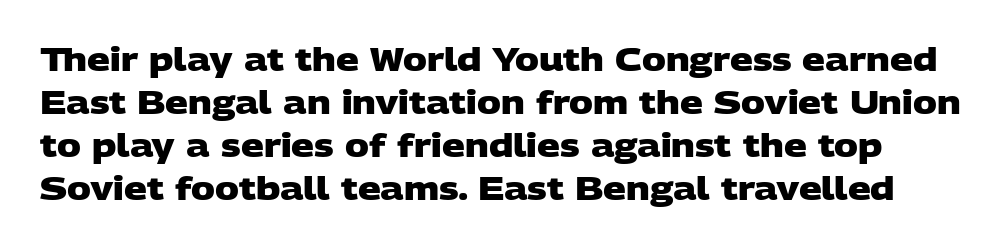
Q: Is the text bold? A: Yes.
Q: Is the typeface a serif or a sans-serif typeface? A: Sans-serif.
Q: Is the text underlined? A: No.
Q: Is the spacing between letters normal or unusually wide? A: Normal.
Q: Is the spacing between lines tight, normal or loose? A: Normal.
Q: Width (condensed, normal, or wide)? A: Wide.
Q: Stroke contrast? A: Low.
Q: x-height? A: Large.
Q: Monospaced? A: No.
